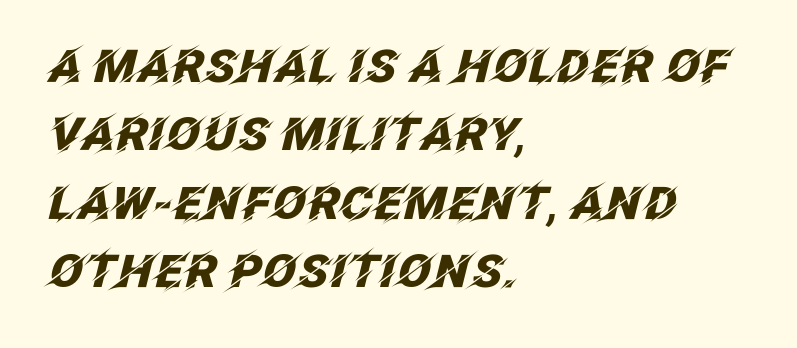
Q: Is the text bold? A: Yes.
Q: Is the text italic (slanted)? A: Yes, it leans right by about 12 degrees.
Q: Is the text underlined? A: No.
Q: How is the paragraph aligned? A: Left-aligned.
Q: Is the spacing between letters normal or unusually wide? A: Normal.
Q: Is the spacing between lines tight, normal or loose? A: Normal.
Q: Width (condensed, normal, or wide)? A: Normal.
Q: Stroke contrast? A: Low.
Q: x-height? A: Large.
Q: Monospaced? A: No.
